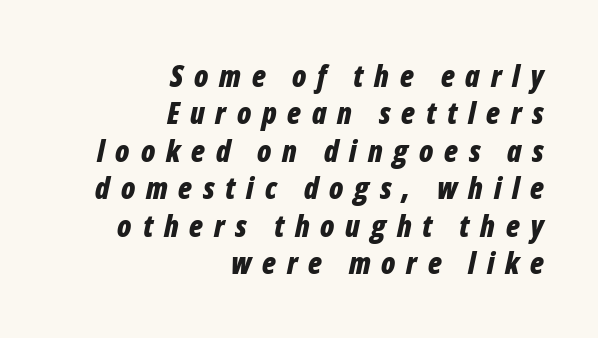
{"italic": "yes", "lean": "right", "slant_degrees": 12, "bold": "yes", "weight": "bold", "width": "condensed", "stroke_contrast": "low", "x_height": "medium", "monospaced": "no", "underline": "no", "align": "right", "line_spacing": "normal", "line_spacing_ratio": 1.25, "letter_spacing": "wide", "letter_spacing_em": 0.36, "glyph_px": 30}
